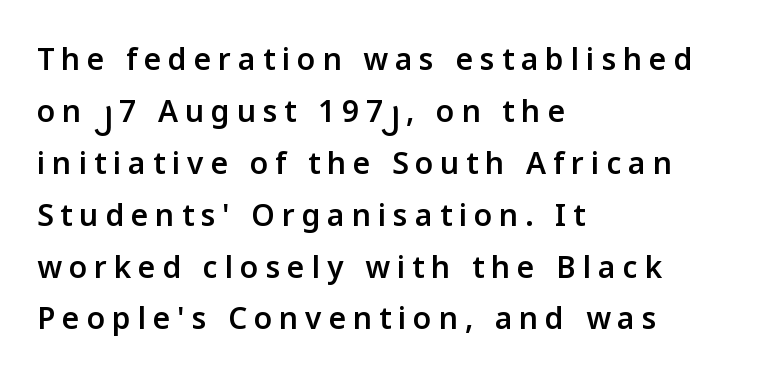
The image shows 30 px semibold sans-serif type, upright; set left-aligned, line spacing 1.73x, unusually wide letter spacing (+0.23 em), not underlined; low stroke contrast and a medium x-height.
